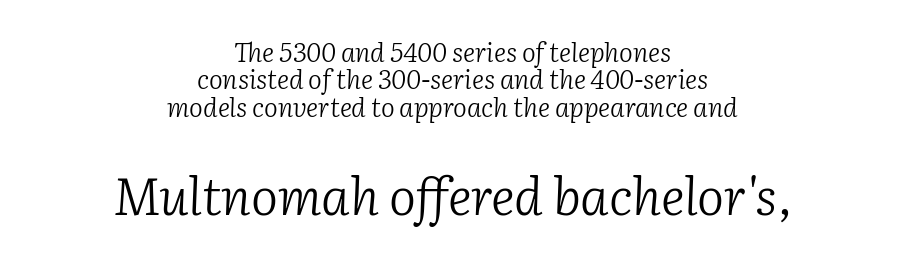
The image shows 51 px light serif type, italic (leaning right); set centered, tight line spacing (1.05x), normal letter spacing, not underlined; the second (bottom) block is 1.96x larger; low stroke contrast and a medium x-height.
